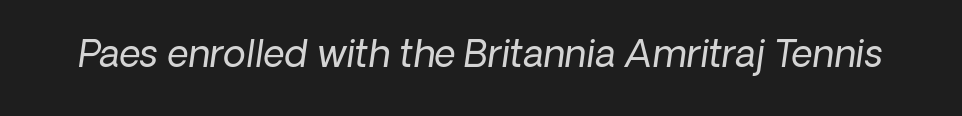
Q: Is the text bold? A: No.
Q: Is the text italic (slanted)? A: Yes, it leans right by about 8 degrees.
Q: Is the text underlined? A: No.
Q: Is the spacing between letters normal or unusually wide? A: Normal.
Q: Width (condensed, normal, or wide)? A: Normal.
Q: Stroke contrast? A: Low.
Q: x-height? A: Medium.
Q: Monospaced? A: No.
